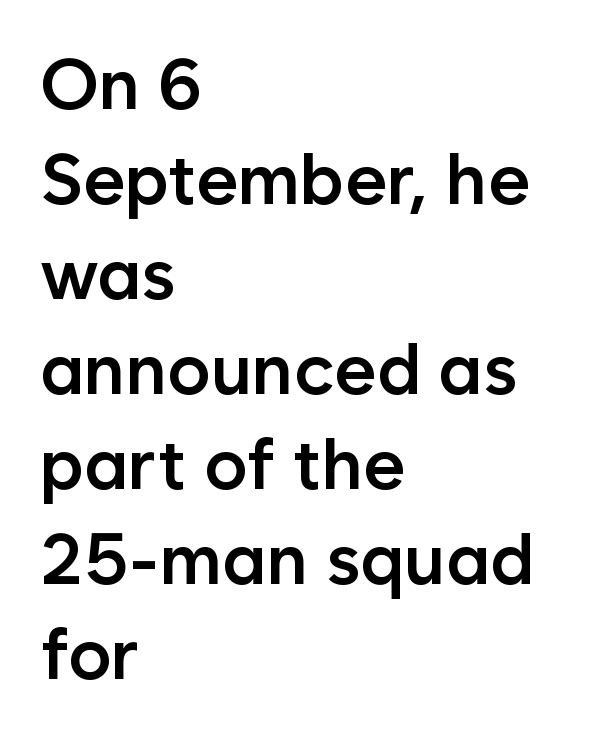
The image shows 72 px semibold sans-serif type, upright; set left-aligned, normal line spacing (1.32x), normal letter spacing, not underlined; low stroke contrast and a medium x-height.
